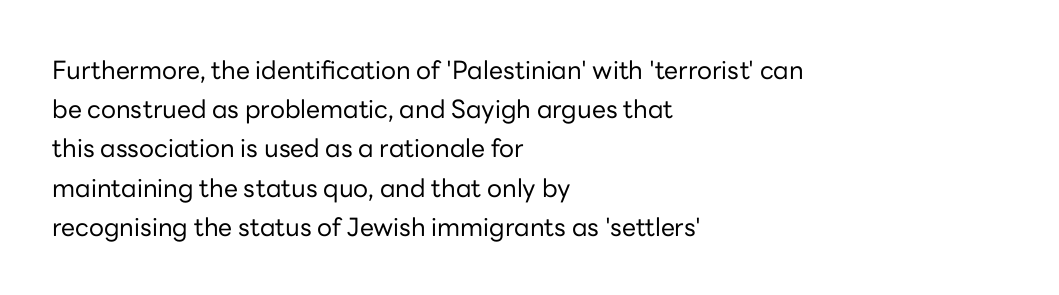
Is this a heavy cut? Hardly; it is regular or lighter. In CSS terms this would be text-align: left. Words appear dense and cohesive because spacing is normal. The gap between lines stays unmarked. Reading down the column, the eye jumps a familiar distance to each next line. This is roman type, the default non-slanted kind.
